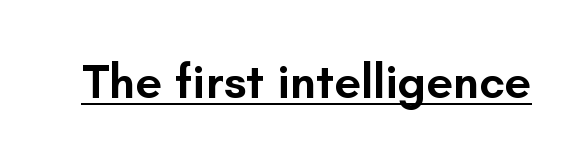
{"serif": "no", "italic": "no", "bold": "semi", "weight": "semibold", "width": "normal", "stroke_contrast": "low", "x_height": "small", "monospaced": "no", "underline": "yes", "letter_spacing": "normal", "letter_spacing_em": 0.0, "glyph_px": 48}
